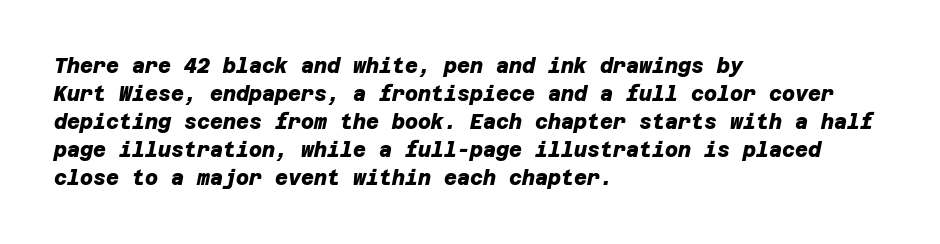
The rows are spaced the way most documents space them. Clear beneath every line of the passage. The lines in this sample share a left origin and differ only in where they stop. Weight check: bold — yes, fully.
